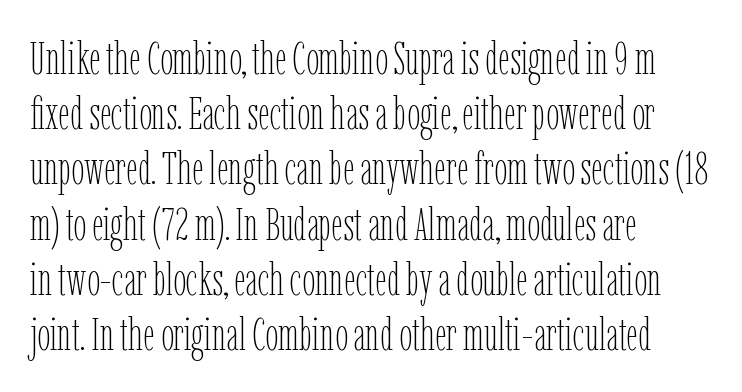
Q: Is the text bold? A: No.
Q: Is the text italic (slanted)? A: No, it is upright.
Q: Is the text underlined? A: No.
Q: How is the paragraph aligned? A: Left-aligned.
Q: Is the spacing between letters normal or unusually wide? A: Normal.
Q: Width (condensed, normal, or wide)? A: Condensed.
Q: Stroke contrast? A: Low.
Q: x-height? A: Medium.
Q: Monospaced? A: No.
